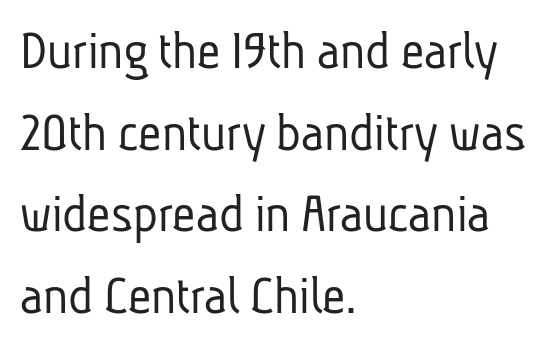
Q: Is the text bold? A: No.
Q: Is the typeface a serif or a sans-serif typeface? A: Sans-serif.
Q: Is the text underlined? A: No.
Q: How is the paragraph aligned? A: Left-aligned.
Q: Is the spacing between letters normal or unusually wide? A: Normal.
Q: Is the spacing between lines tight, normal or loose? A: Normal.
Q: Width (condensed, normal, or wide)? A: Condensed.
Q: Stroke contrast? A: Low.
Q: x-height? A: Medium.
Q: Monospaced? A: No.
